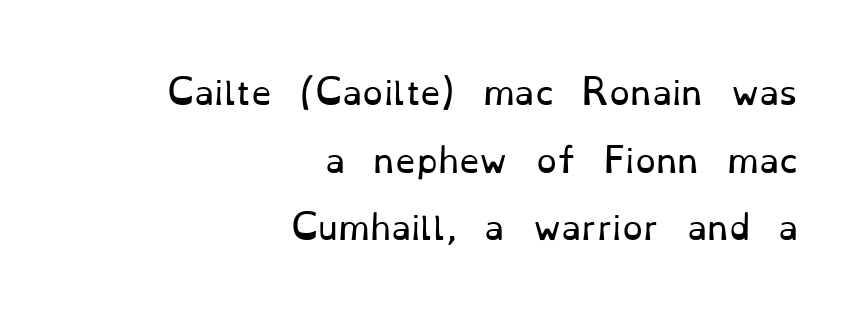
The rendering uses a large line-height, opening up the rows. Note the varied advance widths — an 'i' is clearly narrower than an 'm'. Bold? No — there's no thickening of the strokes. Style check: upright. Honestly, there is no underline to notice here at all.
